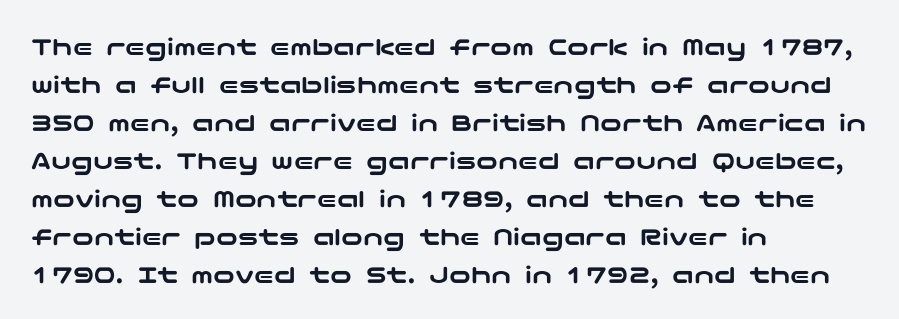
The image shows 27 px text type, upright; set left-aligned, normal line spacing (1.41x), normal letter spacing, not underlined.
